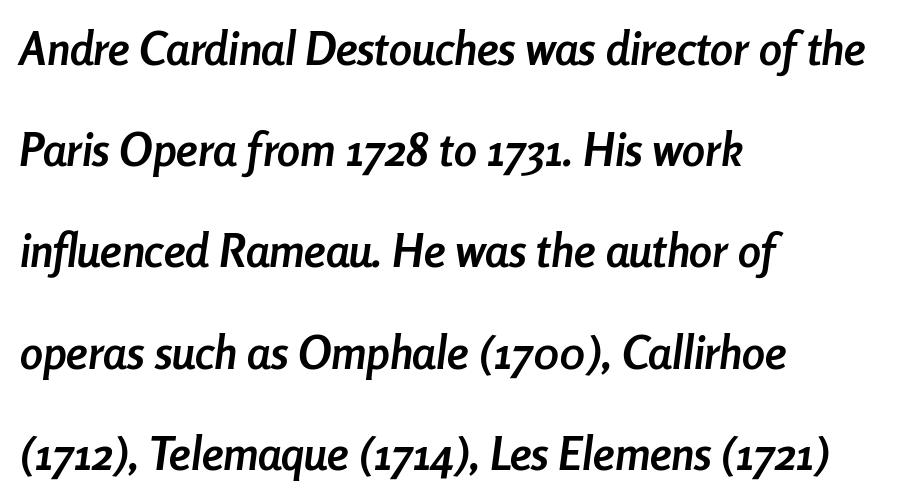
The block of text is sparse from top to bottom, with ample space between rows. Pretty heavy lettering here — definitely bold. This sample uses plain, unmodified letter spacing. Note the varied advance widths — an 'i' is clearly narrower than an 'm'.
